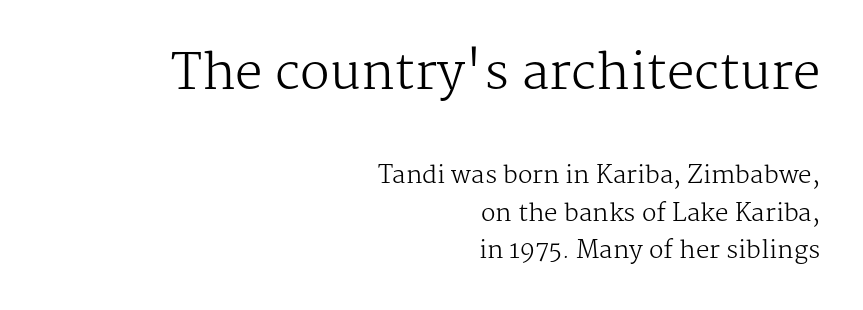
{"serif": "yes", "italic": "no", "bold": "no", "weight": "regular", "width": "normal", "stroke_contrast": "medium", "x_height": "medium", "monospaced": "no", "underline": "no", "align": "right", "line_spacing": "normal", "line_spacing_ratio": 1.58, "letter_spacing": "normal", "letter_spacing_em": 0.0, "larger_block": "first", "size_ratio": 2.04, "glyph_px": 49}
